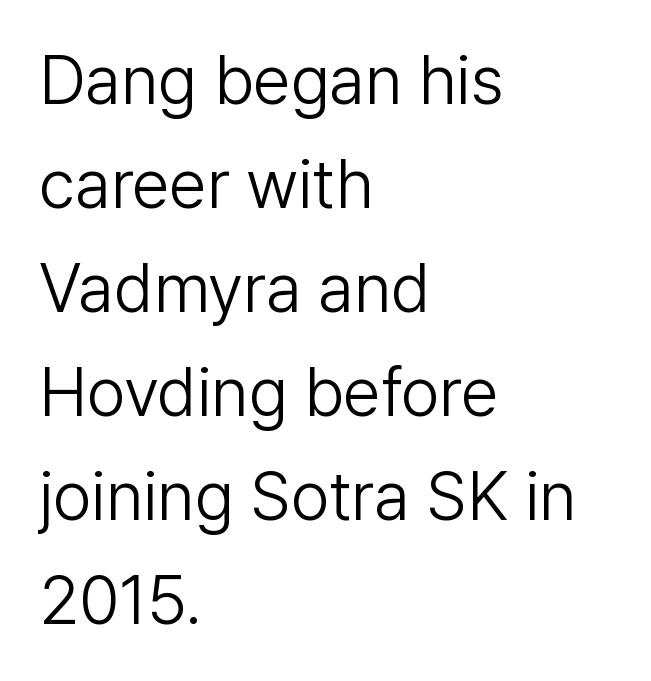
Q: Is the text bold? A: No.
Q: Is the text italic (slanted)? A: No, it is upright.
Q: Is the typeface a serif or a sans-serif typeface? A: Sans-serif.
Q: Is the text underlined? A: No.
Q: How is the paragraph aligned? A: Left-aligned.
Q: Is the spacing between letters normal or unusually wide? A: Normal.
Q: Is the spacing between lines tight, normal or loose? A: Normal.
Q: Width (condensed, normal, or wide)? A: Normal.
Q: Stroke contrast? A: Low.
Q: x-height? A: Medium.
Q: Monospaced? A: No.
